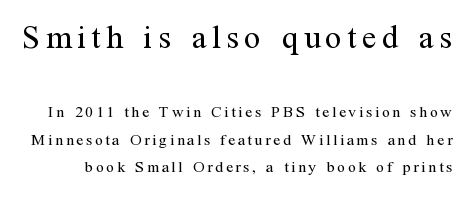
The type sits square on the baseline with zero lean. Is the type heavy? It reads as light-to-regular instead. The letters advance in unequal steps, a hallmark of proportional type. A student would notice the top passage is typeset larger than what follows. What kind of face is this? One with serifs. Type without underlining.
